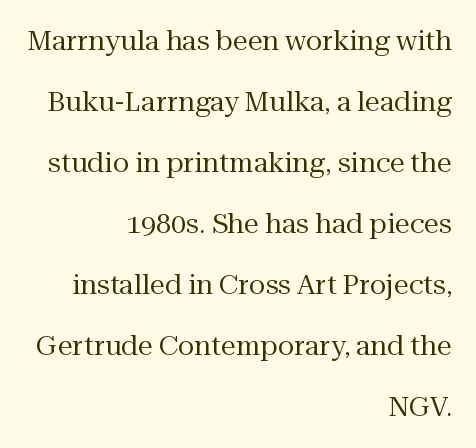
The image shows 27 px text type, upright; set right-aligned, loose line spacing (2.26x), normal letter spacing, not underlined.
